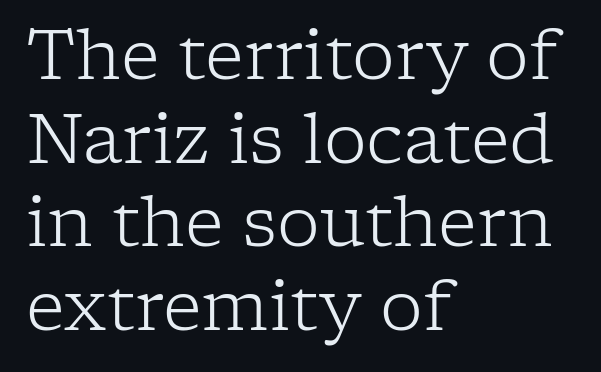
The image shows 68 px light serif type, upright; set left-aligned, line spacing 1.23x, normal letter spacing, not underlined; low stroke contrast and a medium x-height.
